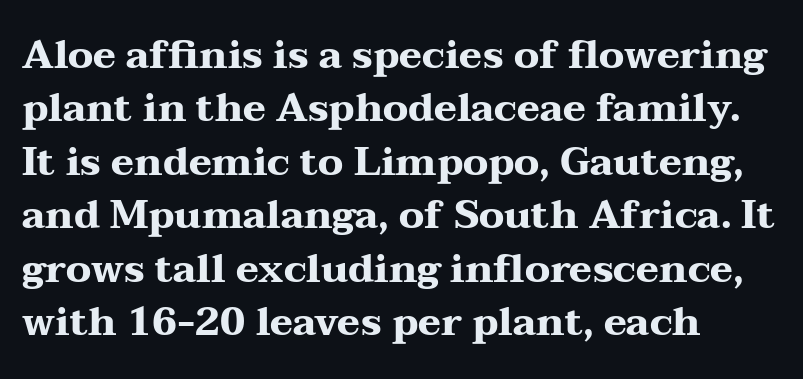
{"serif": "yes", "italic": "no", "bold": "yes", "weight": "heavy", "width": "wide", "stroke_contrast": "medium", "x_height": "medium", "monospaced": "no", "underline": "no", "align": "left", "line_spacing": "normal", "line_spacing_ratio": 1.37, "letter_spacing": "normal", "letter_spacing_em": 0.0, "glyph_px": 39}
